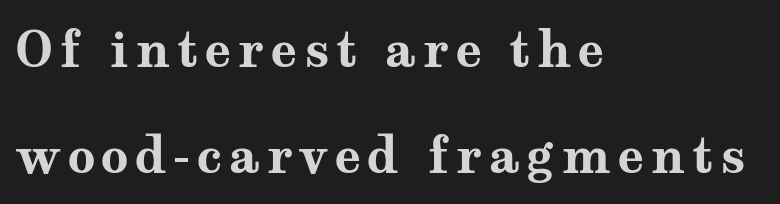
The lines are quadded left. These words are printed bold, with thick strokes throughout. Check under the words: just untouched page. The block of text is sparse from top to bottom, with ample space between rows.
